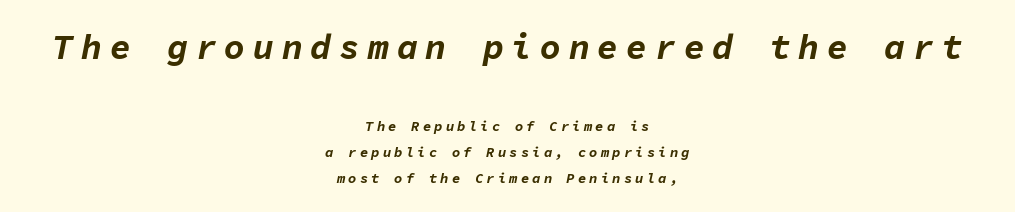
{"italic": "yes", "lean": "right", "slant_degrees": 11, "bold": "yes", "weight": "bold", "width": "normal", "stroke_contrast": "low", "x_height": "medium", "monospaced": "yes", "underline": "no", "align": "center", "line_spacing_ratio": 1.86, "letter_spacing": "wide", "letter_spacing_em": 0.22, "larger_block": "first", "size_ratio": 2.5, "glyph_px": 35}
